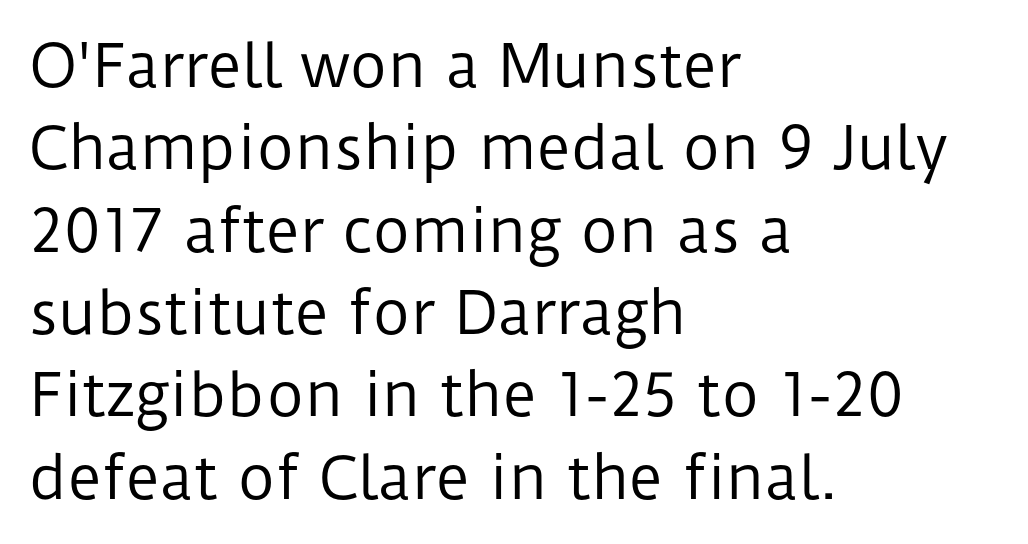
{"serif": "no", "italic": "no", "bold": "no", "weight": "regular", "width": "normal", "stroke_contrast": "low", "x_height": "medium", "monospaced": "no", "underline": "no", "align": "left", "line_spacing": "normal", "line_spacing_ratio": 1.42, "letter_spacing": "normal", "letter_spacing_em": 0.0, "glyph_px": 58}
